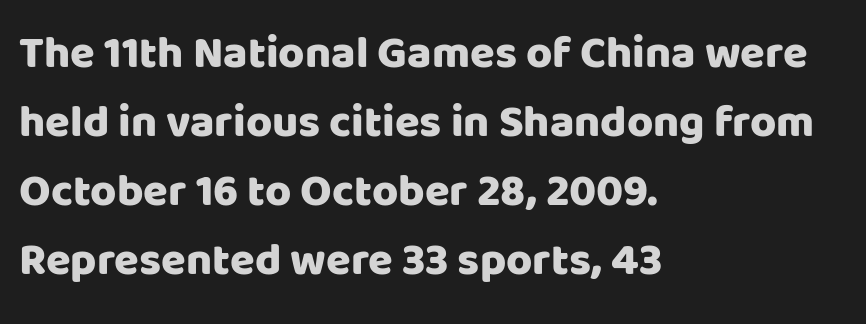
Lines of text with bare space underneath. Posture: straight, roman, zero tilt. The typesetter chose a ragged-right arrangement here. Grotesque or geometric, the face here clearly has no serifs.
